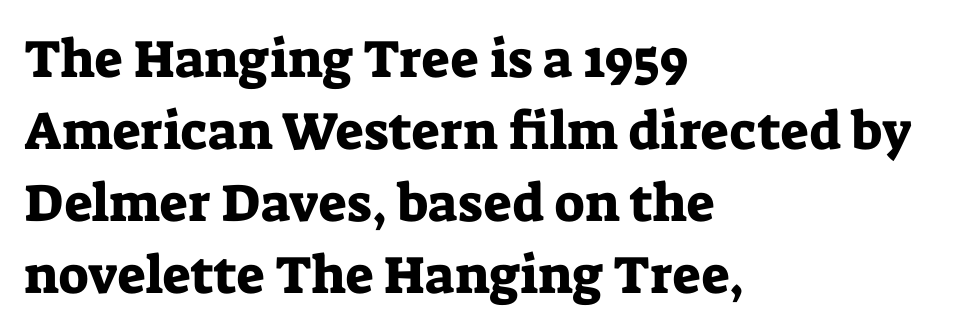
Q: Is the text italic (slanted)? A: No, it is upright.
Q: Is the typeface a serif or a sans-serif typeface? A: Serif.
Q: Is the text underlined? A: No.
Q: How is the paragraph aligned? A: Left-aligned.
Q: Is the spacing between letters normal or unusually wide? A: Normal.
Q: Is the spacing between lines tight, normal or loose? A: Normal.
Q: Width (condensed, normal, or wide)? A: Normal.
Q: Stroke contrast? A: Low.
Q: x-height? A: Medium.
Q: Monospaced? A: No.
